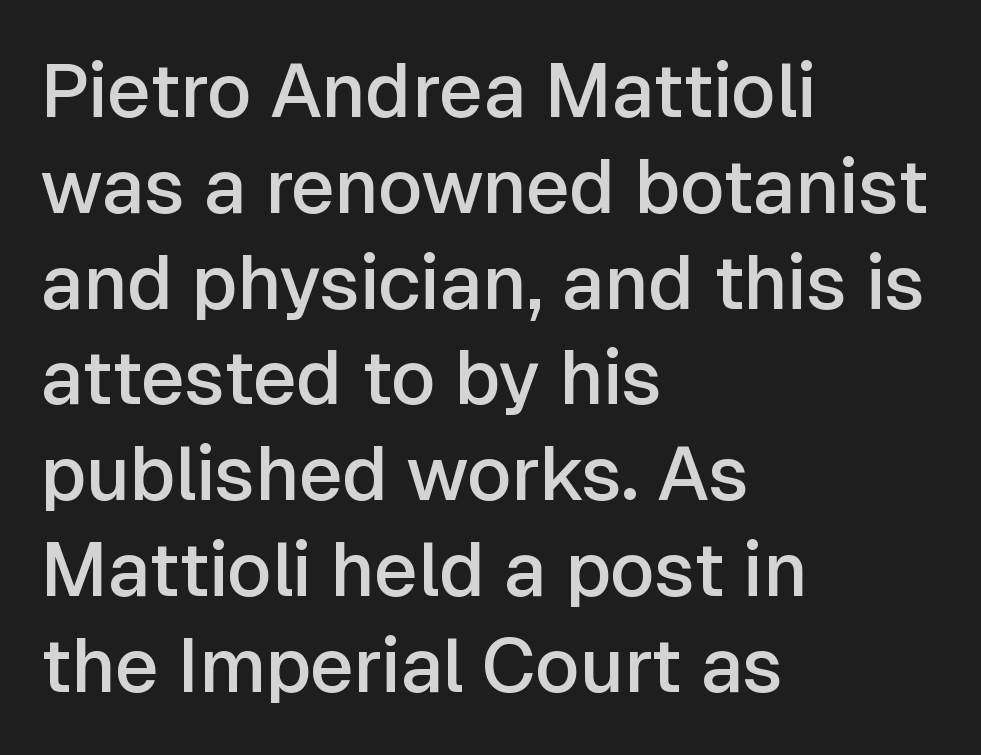
The image shows 76 px semibold sans-serif type, upright; set left-aligned, normal line spacing (1.26x), normal letter spacing, not underlined; low stroke contrast and a medium x-height.
